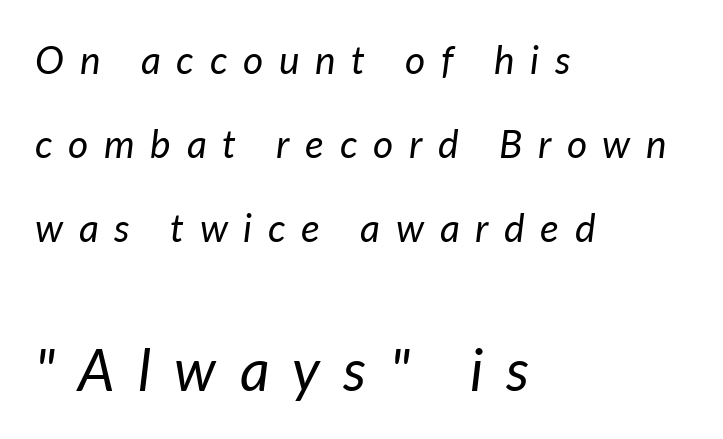
This sample uses an oblique cut, with every glyph tilted off the vertical. The letters in the lower block stand taller than those in the block above. The rendering uses natural spacing where letterforms have individual widths. Glance below the letters and you will spot only blank space.
